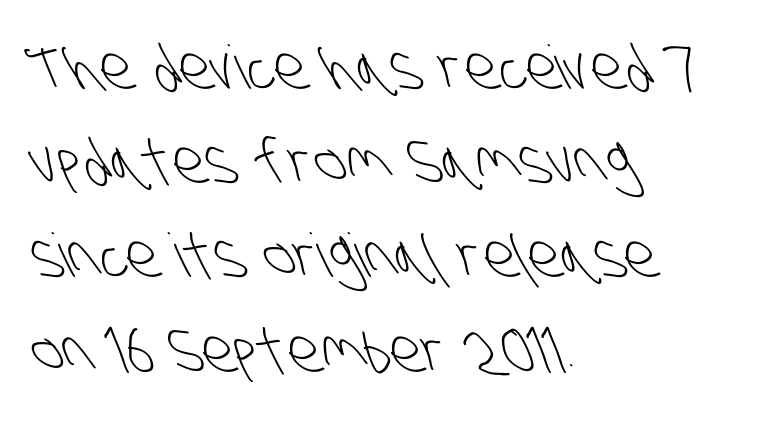
Q: Is the text bold? A: No.
Q: Is the typeface a serif or a sans-serif typeface? A: Sans-serif.
Q: Is the text underlined? A: No.
Q: How is the paragraph aligned? A: Left-aligned.
Q: Is the spacing between letters normal or unusually wide? A: Normal.
Q: Is the spacing between lines tight, normal or loose? A: Normal.
Q: Width (condensed, normal, or wide)? A: Condensed.
Q: Stroke contrast? A: Low.
Q: x-height? A: Large.
Q: Monospaced? A: No.
